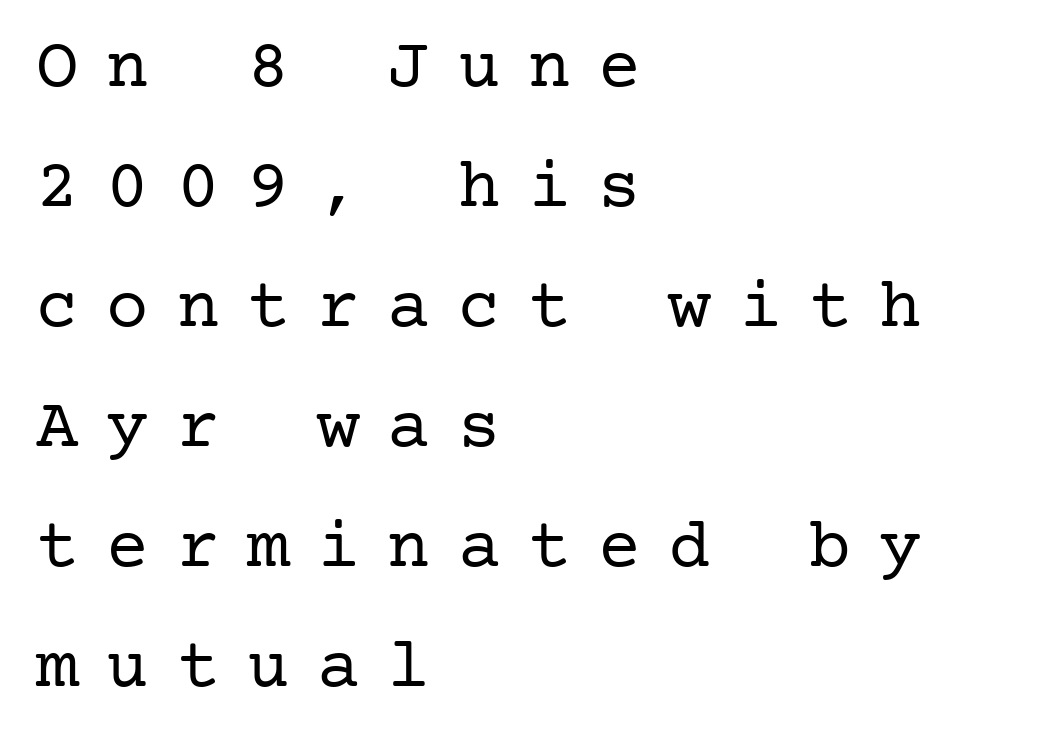
{"serif": "yes", "italic": "no", "bold": "no", "weight": "regular", "width": "normal", "stroke_contrast": "low", "x_height": "medium", "underline": "no", "align": "left", "line_spacing": "normal", "line_spacing_ratio": 1.69, "letter_spacing": "wide", "letter_spacing_em": 0.39, "glyph_px": 71}
